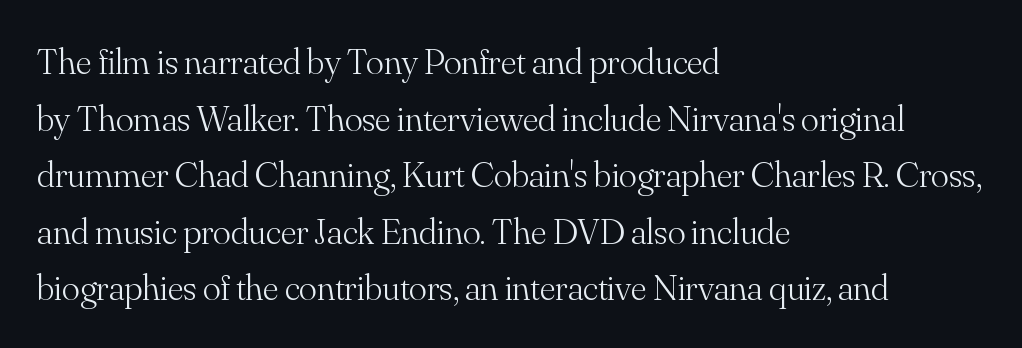
This sample is left-justified, so line endings fall wherever the words run out. Between one letter and the next there's only the usual sliver of space. Serifs: yes, visible at the terminals of the letterforms. The passage shown is typed in a proportional face where columns would drift.
